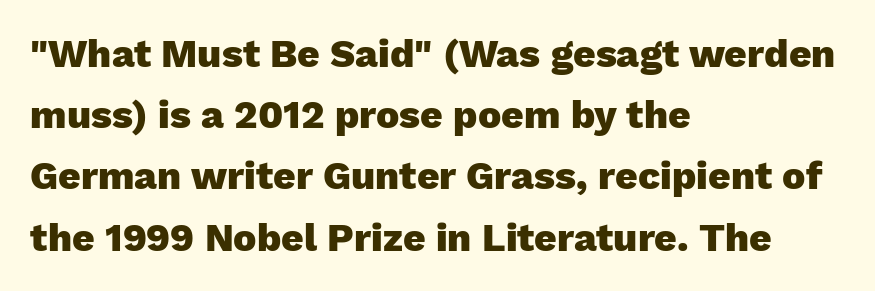
The image shows 39 px heavy sans-serif type, upright; set left-aligned, normal line spacing (1.57x), normal letter spacing, not underlined; low stroke contrast and a medium x-height.
